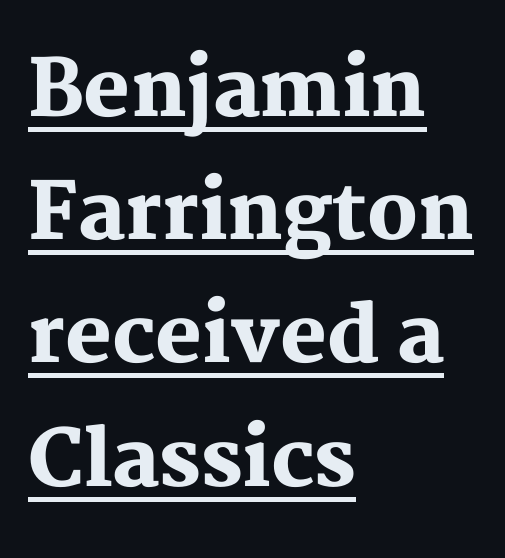
{"serif": "yes", "italic": "no", "bold": "yes", "weight": "heavy", "width": "normal", "stroke_contrast": "medium", "x_height": "medium", "monospaced": "no", "underline": "yes", "align": "left", "line_spacing": "normal", "line_spacing_ratio": 1.58, "letter_spacing": "normal", "letter_spacing_em": 0.0, "glyph_px": 78}
